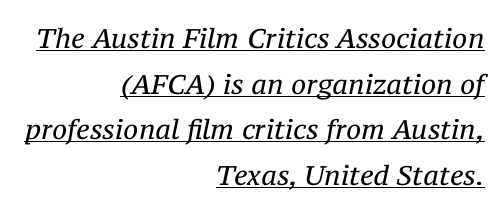
Q: Is the text bold? A: No.
Q: Is the text italic (slanted)? A: Yes, it leans right by about 12 degrees.
Q: Is the text underlined? A: Yes.
Q: How is the paragraph aligned? A: Right-aligned.
Q: Is the spacing between letters normal or unusually wide? A: Normal.
Q: Is the spacing between lines tight, normal or loose? A: Normal.
